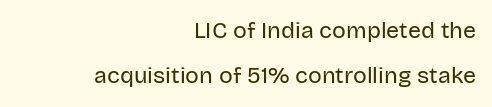
The image shows 23 px text type, upright; set right-aligned, loose line spacing (1.96x), normal letter spacing, not underlined.
